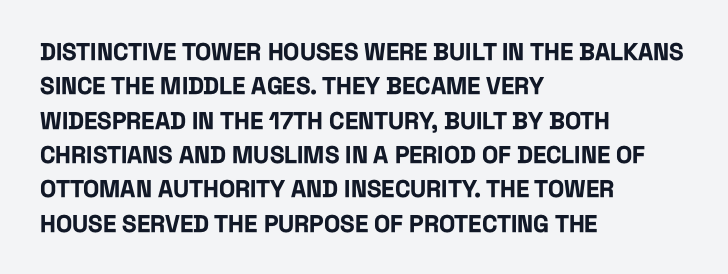
The image shows 24 px bold type, upright; set left-aligned, normal line spacing (1.43x), normal letter spacing, not underlined.
